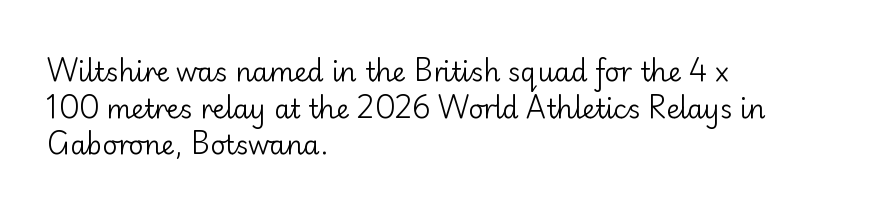
{"italic": "no", "bold": "no", "underline": "no", "align": "left", "line_spacing": "normal", "line_spacing_ratio": 1.41, "letter_spacing": "normal", "letter_spacing_em": 0.0, "glyph_px": 26}
